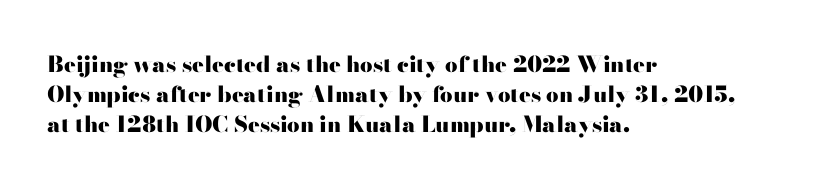
{"italic": "no", "bold": "yes", "underline": "no", "align": "left", "line_spacing": "normal", "line_spacing_ratio": 1.37, "letter_spacing": "normal", "letter_spacing_em": 0.0, "glyph_px": 22}
